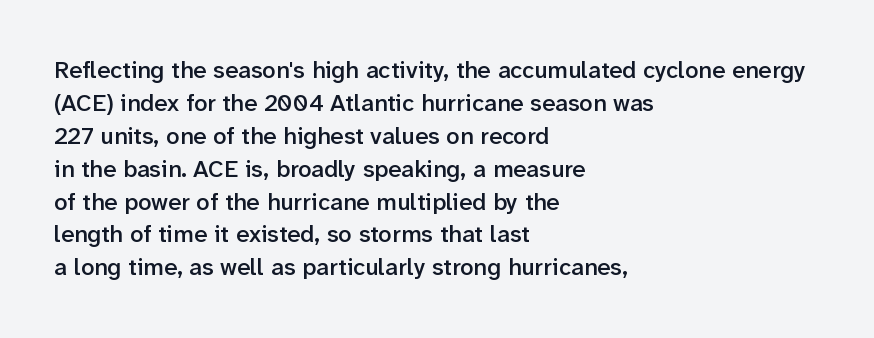
The image shows 24 px text type, upright; set left-aligned, normal line spacing (1.37x), normal letter spacing, not underlined.
